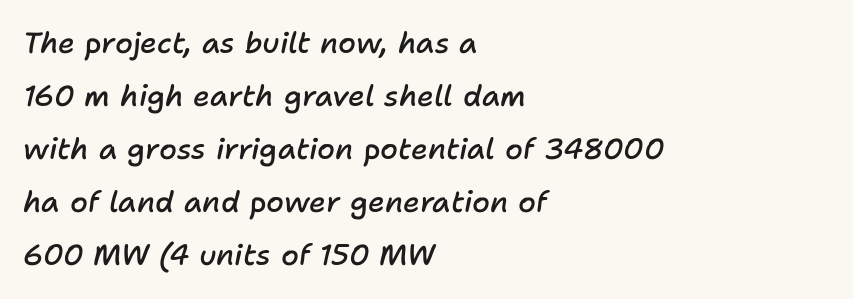
Q: Is the text bold? A: Semi-bold.
Q: Is the text italic (slanted)? A: Yes, it leans right by about 11 degrees.
Q: Is the text underlined? A: No.
Q: How is the paragraph aligned? A: Left-aligned.
Q: Is the spacing between letters normal or unusually wide? A: Normal.
Q: Width (condensed, normal, or wide)? A: Normal.
Q: Stroke contrast? A: Low.
Q: x-height? A: Medium.
Q: Monospaced? A: No.
